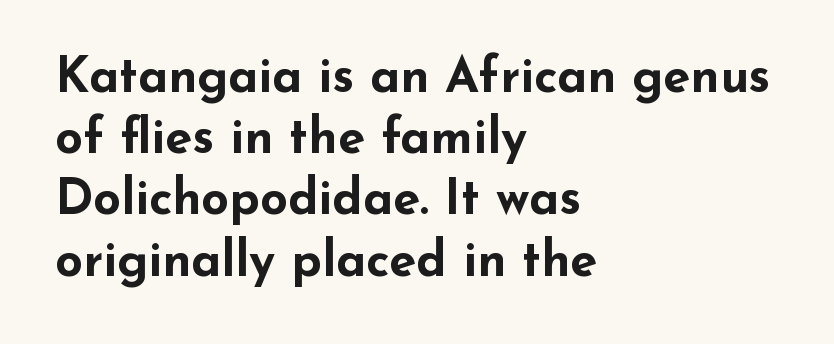
{"serif": "no", "italic": "no", "bold": "yes", "weight": "bold", "width": "wide", "stroke_contrast": "low", "x_height": "small", "monospaced": "no", "underline": "no", "align": "left", "line_spacing": "normal", "line_spacing_ratio": 1.25, "letter_spacing": "normal", "letter_spacing_em": 0.0, "glyph_px": 49}
